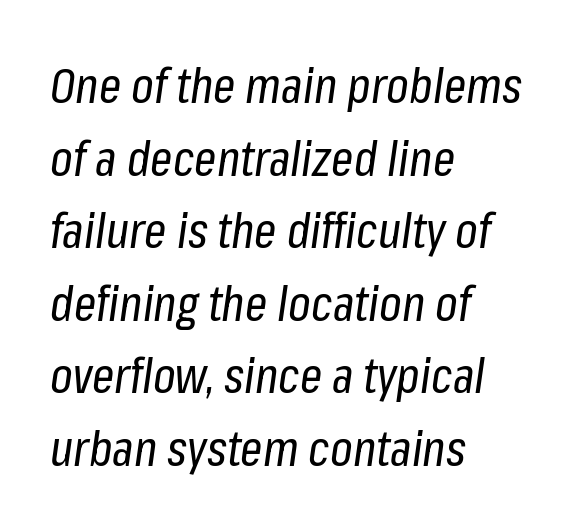
The image shows 49 px regular-weight, condensed type, italic (leaning right); set left-aligned, normal line spacing (1.48x), normal letter spacing, not underlined; low stroke contrast and a medium x-height.
